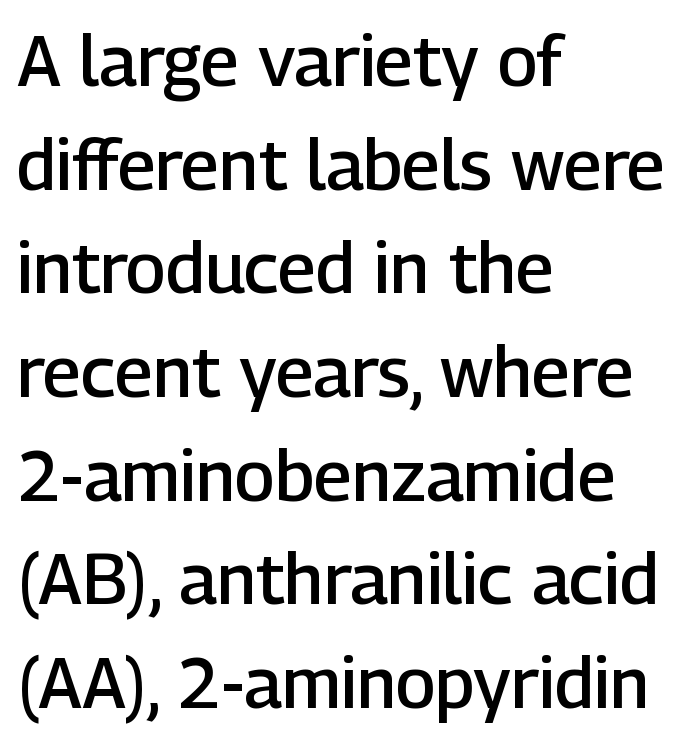
{"serif": "no", "italic": "no", "bold": "semi", "weight": "semibold", "width": "normal", "stroke_contrast": "low", "x_height": "medium", "monospaced": "no", "underline": "no", "align": "left", "line_spacing": "normal", "line_spacing_ratio": 1.46, "letter_spacing": "normal", "letter_spacing_em": 0.0, "glyph_px": 71}
